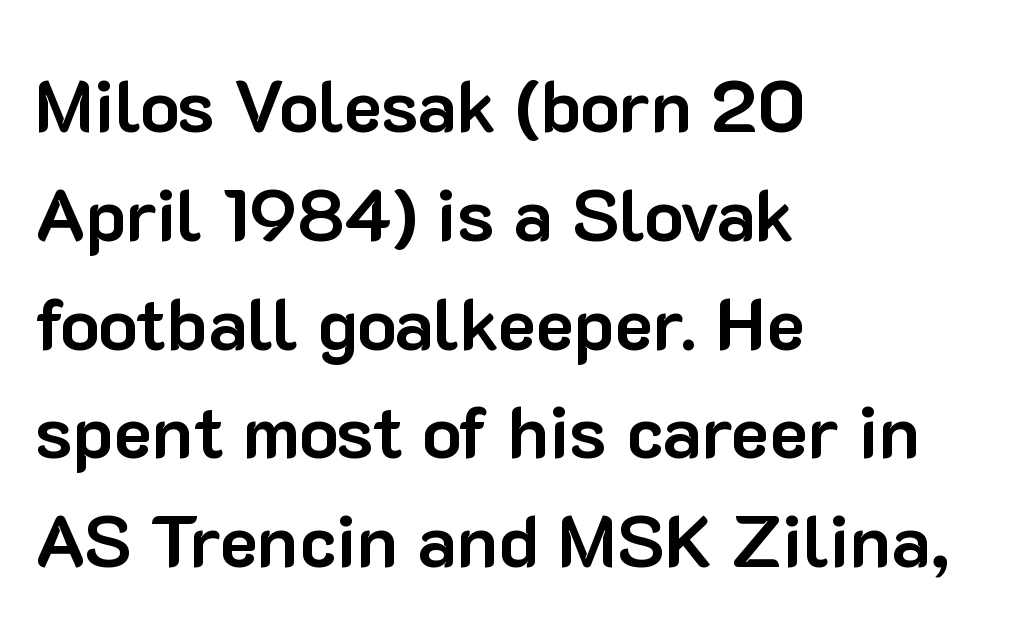
The image shows 73 px bold sans-serif type, upright; set left-aligned, normal line spacing (1.49x), normal letter spacing, not underlined; low stroke contrast and a medium x-height.
